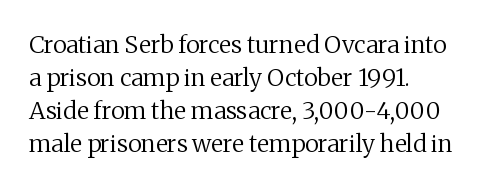
{"italic": "no", "bold": "no", "underline": "no", "align": "left", "line_spacing": "normal", "line_spacing_ratio": 1.37, "letter_spacing": "normal", "letter_spacing_em": 0.0, "glyph_px": 24}
